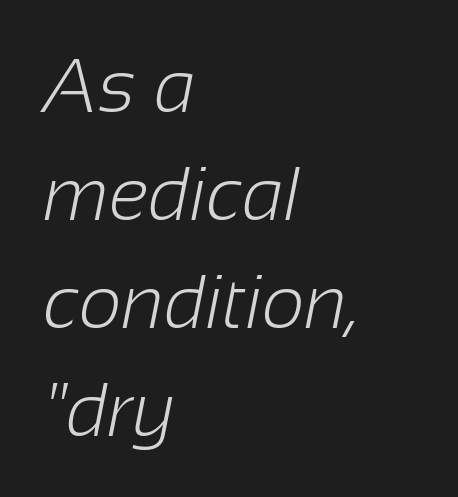
The image shows 75 px light sans-serif type; set left-aligned, normal line spacing (1.44x), normal letter spacing, not underlined; low stroke contrast and a medium x-height.
